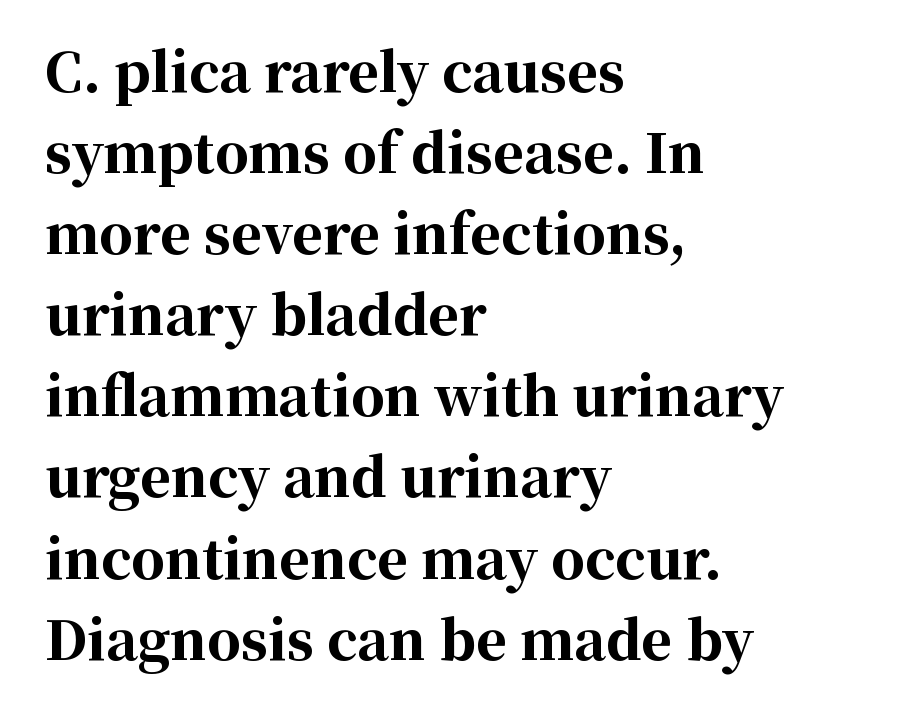
The image shows 53 px bold serif type, upright; set left-aligned, normal line spacing (1.53x), normal letter spacing, not underlined; high stroke contrast and a medium x-height.
